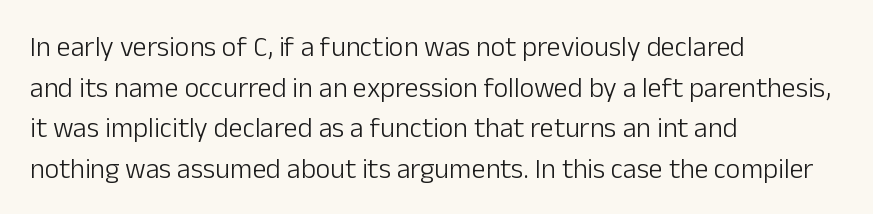
Q: Is the text bold? A: No.
Q: Is the text italic (slanted)? A: No, it is upright.
Q: Is the typeface a serif or a sans-serif typeface? A: Sans-serif.
Q: Is the text underlined? A: No.
Q: How is the paragraph aligned? A: Left-aligned.
Q: Is the spacing between letters normal or unusually wide? A: Normal.
Q: Is the spacing between lines tight, normal or loose? A: Normal.
Q: Width (condensed, normal, or wide)? A: Normal.
Q: Stroke contrast? A: Low.
Q: x-height? A: Medium.
Q: Monospaced? A: No.
